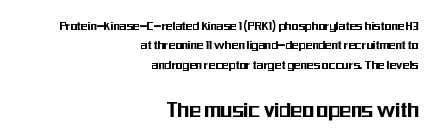
The image shows 24 px text type, upright; set right-aligned, normal line spacing (1.39x), normal letter spacing, not underlined; the second (bottom) block is 1.71x larger.
